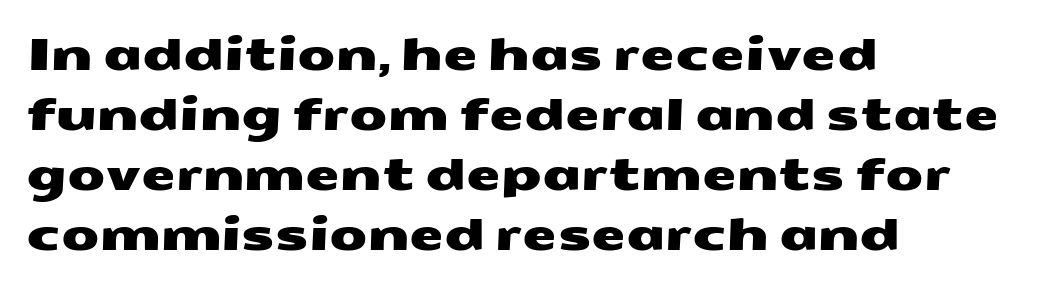
Q: Is the typeface a serif or a sans-serif typeface? A: Sans-serif.
Q: Is the text underlined? A: No.
Q: How is the paragraph aligned? A: Left-aligned.
Q: Is the spacing between letters normal or unusually wide? A: Normal.
Q: Is the spacing between lines tight, normal or loose? A: Normal.
Q: Width (condensed, normal, or wide)? A: Wide.
Q: Stroke contrast? A: Medium.
Q: x-height? A: Medium.
Q: Monospaced? A: No.
